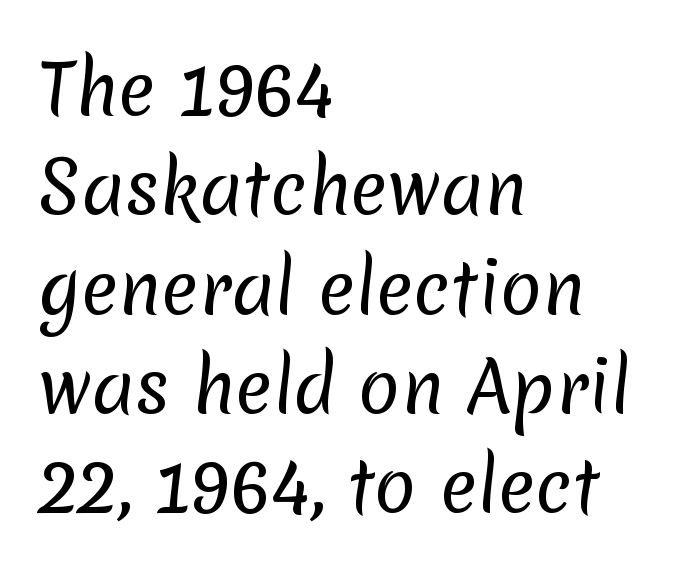
The image shows 69 px regular-weight sans-serif type; set left-aligned, normal line spacing (1.44x), normal letter spacing, not underlined; low stroke contrast and a medium x-height.
